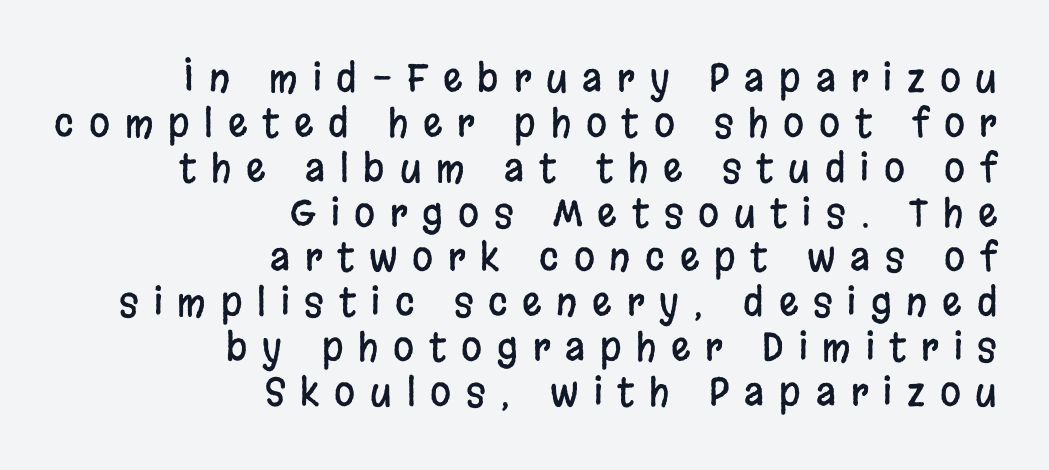
Q: Is the text italic (slanted)? A: No, it is upright.
Q: Is the typeface a serif or a sans-serif typeface? A: Sans-serif.
Q: Is the text underlined? A: No.
Q: How is the paragraph aligned? A: Right-aligned.
Q: Is the spacing between letters normal or unusually wide? A: Unusually wide.
Q: Width (condensed, normal, or wide)? A: Condensed.
Q: Stroke contrast? A: Low.
Q: x-height? A: Large.
Q: Monospaced? A: No.
